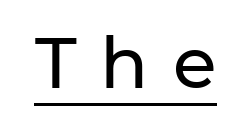
The image shows 71 px sans-serif type, upright; set unusually wide letter spacing (+0.34 em), underlined; low stroke contrast and a medium x-height.
